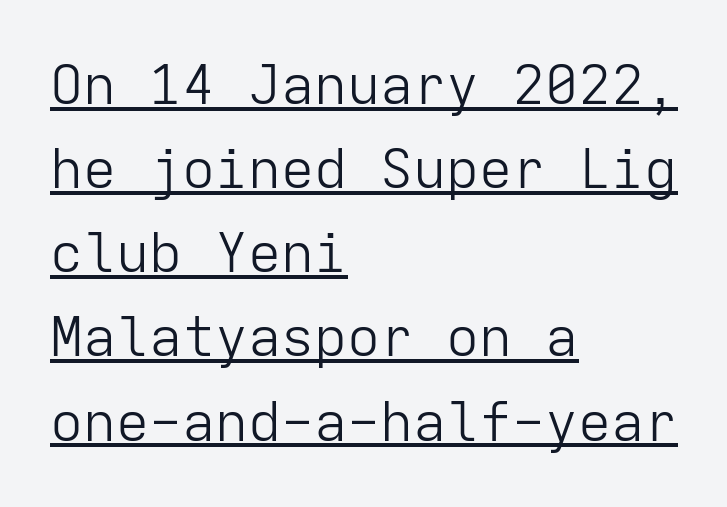
No extra tracking has been applied to these lines. Weight: regular or lighter. Italic: no, the glyphs are upright roman. This sample keeps an unexceptional amount of space between lines. Where is the straight margin? On the left. The rendering uses the underline text-decoration.
